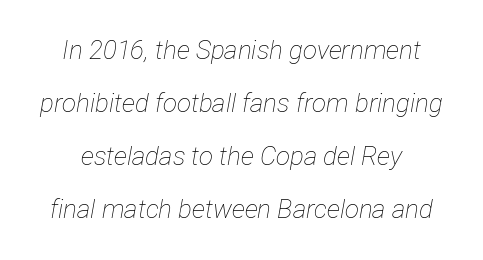
The vertical gap from one line to the next is large. Think standard paragraph weight, or any step lighter than that. Compared with typical body copy, the letter spacing here is the same. Would a proofreader flag this as italicized? Yes.
